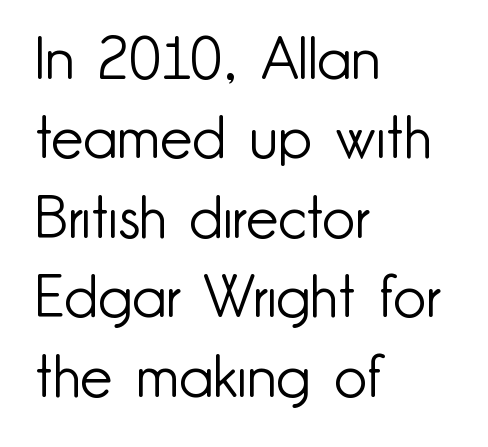
Q: Is the text bold? A: No.
Q: Is the text italic (slanted)? A: No, it is upright.
Q: Is the typeface a serif or a sans-serif typeface? A: Sans-serif.
Q: Is the text underlined? A: No.
Q: How is the paragraph aligned? A: Left-aligned.
Q: Is the spacing between letters normal or unusually wide? A: Normal.
Q: Is the spacing between lines tight, normal or loose? A: Normal.
Q: Width (condensed, normal, or wide)? A: Normal.
Q: Stroke contrast? A: Low.
Q: x-height? A: Small.
Q: Monospaced? A: No.
